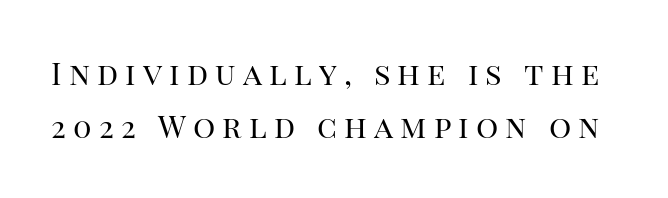
Display-style spreading of the glyphs; the letterfit is very open. Each letter's strokes conclude with small projecting serifs. Compared with a typical body face, this is equally light or lighter still. Ordinary non-slanted type is in use.
